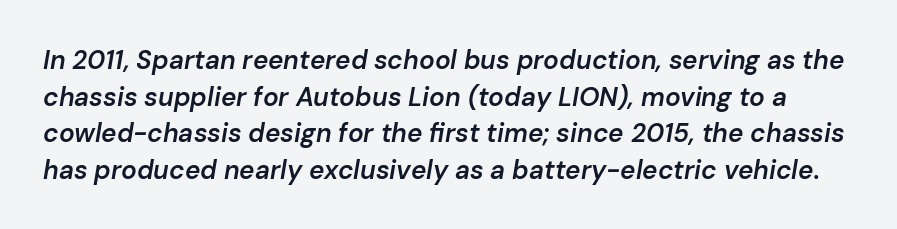
{"italic": "yes", "lean": "right", "slant_degrees": 10, "bold": "semi", "underline": "no", "line_spacing": "normal", "line_spacing_ratio": 1.41, "letter_spacing": "normal", "letter_spacing_em": 0.0, "glyph_px": 26}
